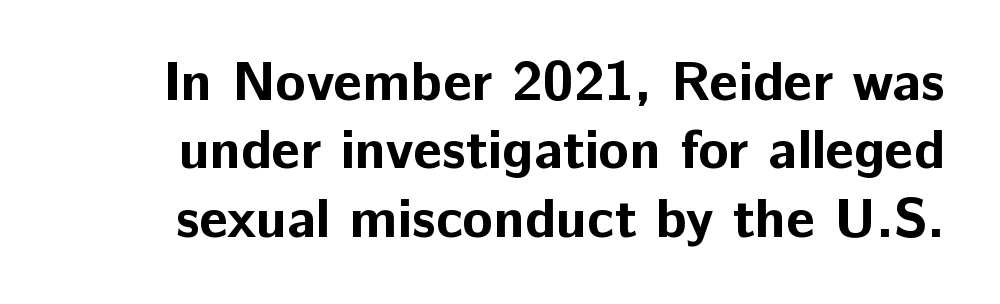
The face used here is proportionally spaced, like ordinary book or web type. If you drew a line through each stem, it would be perfectly vertical. Look at the stroke-to-counter ratio: heavy, a bold. Bare-footed words on every line. The typeface chosen for these lines omits serifs.
